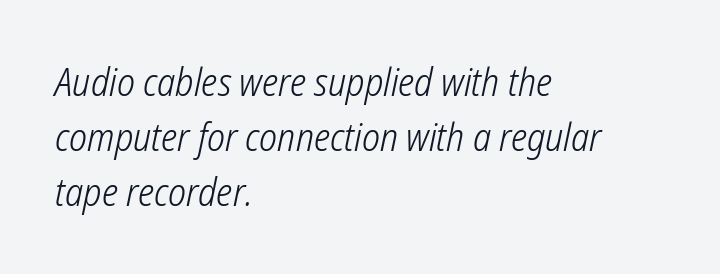
The image shows 38 px light, condensed sans-serif type; set left-aligned, normal line spacing (1.45x), normal letter spacing, not underlined; low stroke contrast and a medium x-height.
